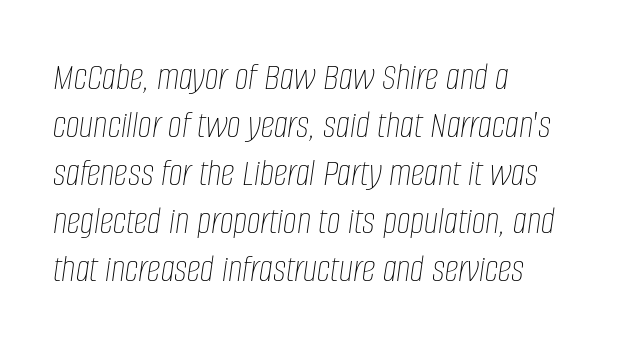
Q: Is the text bold? A: No.
Q: Is the text italic (slanted)? A: Yes, it leans right by about 8 degrees.
Q: Is the text underlined? A: No.
Q: How is the paragraph aligned? A: Left-aligned.
Q: Is the spacing between letters normal or unusually wide? A: Normal.
Q: Width (condensed, normal, or wide)? A: Condensed.
Q: Stroke contrast? A: Low.
Q: x-height? A: Large.
Q: Monospaced? A: No.
